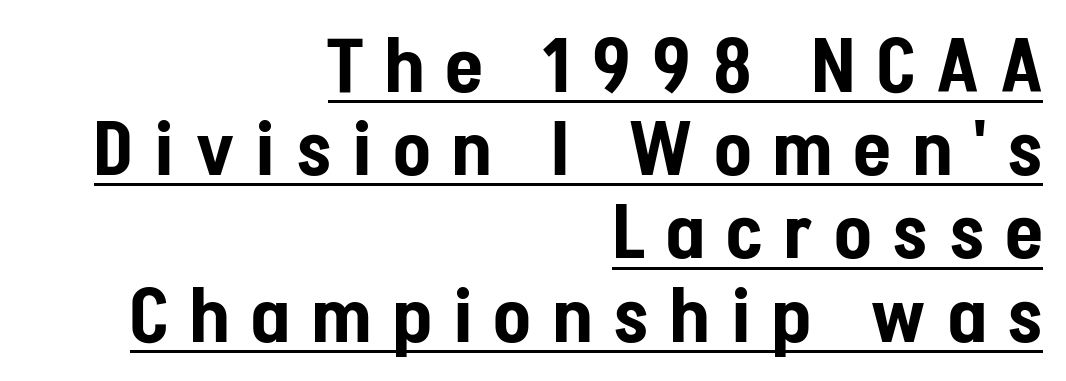
Q: Is the text italic (slanted)? A: No, it is upright.
Q: Is the typeface a serif or a sans-serif typeface? A: Sans-serif.
Q: Is the text underlined? A: Yes.
Q: How is the paragraph aligned? A: Right-aligned.
Q: Is the spacing between letters normal or unusually wide? A: Unusually wide.
Q: Is the spacing between lines tight, normal or loose? A: Tight.
Q: Width (condensed, normal, or wide)? A: Condensed.
Q: Stroke contrast? A: Low.
Q: x-height? A: Medium.
Q: Monospaced? A: No.
